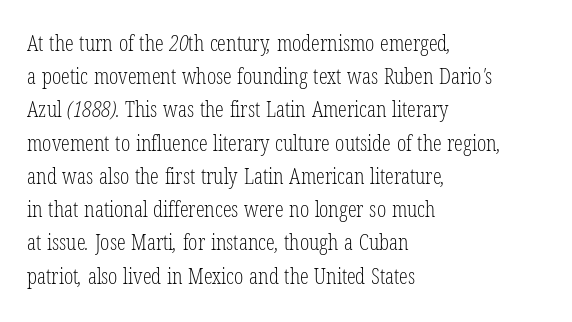
Q: Is the text bold? A: No.
Q: Is the text underlined? A: No.
Q: How is the paragraph aligned? A: Left-aligned.
Q: Is the spacing between letters normal or unusually wide? A: Normal.
Q: Is the spacing between lines tight, normal or loose? A: Normal.
